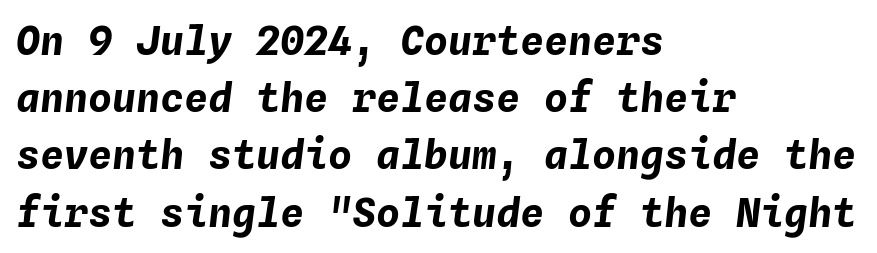
What weight is shown? A full bold with thick strokes. The gaps between neighbouring characters are ordinary and unremarkable. One glance says typical: line gaps are just what's usual. Leftover space on each line is placed entirely after the last word.
